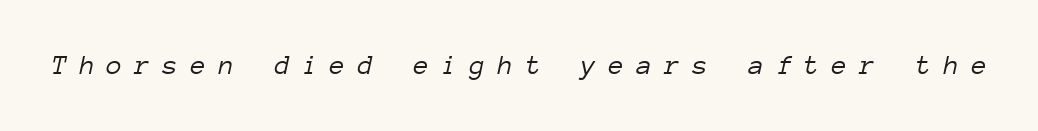
{"italic": "yes", "lean": "right", "slant_degrees": 12, "bold": "no", "weight": "light", "width": "normal", "stroke_contrast": "low", "x_height": "medium", "monospaced": "yes", "underline": "no", "letter_spacing": "wide", "letter_spacing_em": 0.45, "glyph_px": 28}
